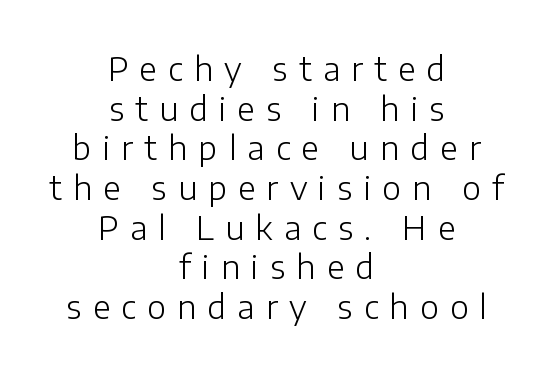
The image shows 32 px light sans-serif type, upright; set centered, line spacing 1.24x, unusually wide letter spacing (+0.35 em), not underlined; low stroke contrast and a medium x-height.
